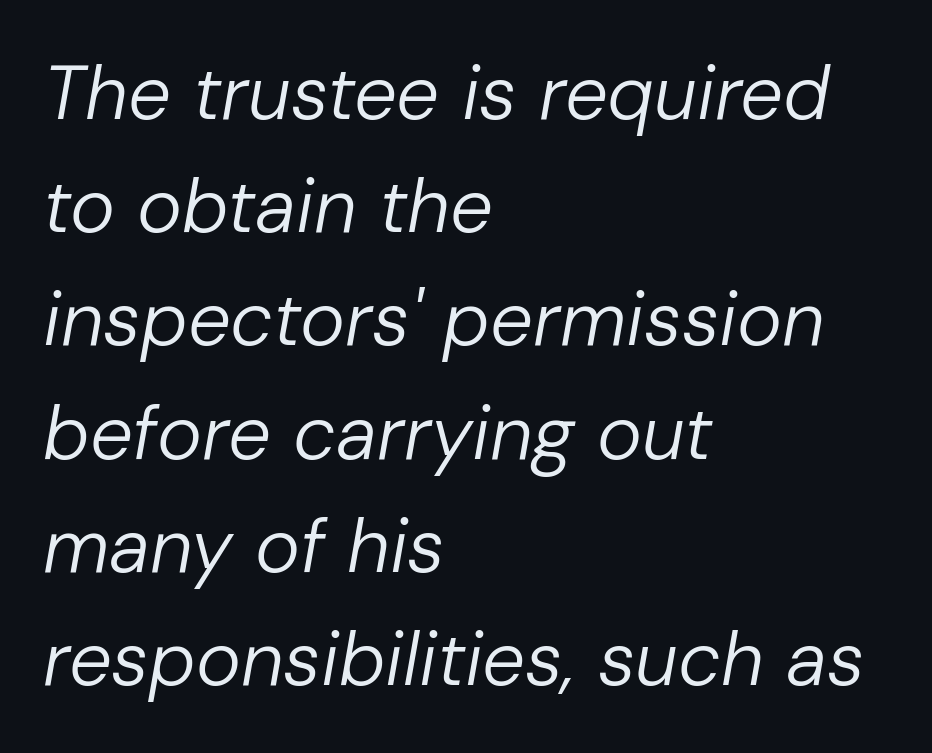
{"italic": "yes", "lean": "right", "slant_degrees": 10, "bold": "no", "weight": "regular", "width": "normal", "stroke_contrast": "low", "x_height": "medium", "monospaced": "no", "underline": "no", "align": "left", "line_spacing": "normal", "line_spacing_ratio": 1.49, "letter_spacing": "normal", "letter_spacing_em": 0.0, "glyph_px": 76}
